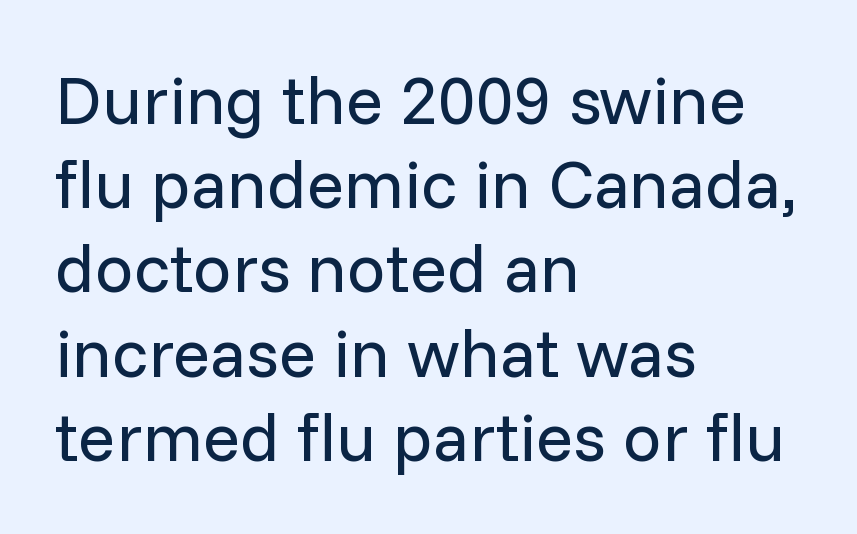
The image shows 69 px regular-weight sans-serif type, upright; set left-aligned, line spacing 1.22x, normal letter spacing, not underlined; low stroke contrast and a medium x-height.
